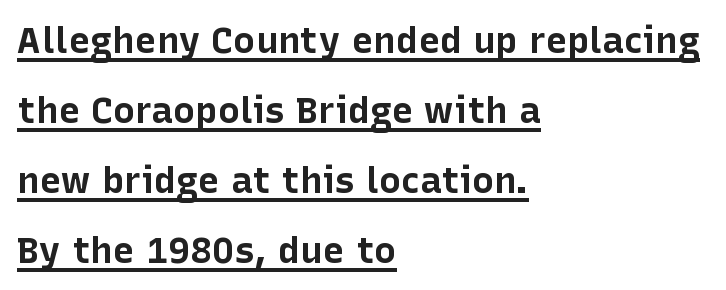
Q: Is the text bold? A: Yes.
Q: Is the text italic (slanted)? A: No, it is upright.
Q: Is the typeface a serif or a sans-serif typeface? A: Sans-serif.
Q: Is the text underlined? A: Yes.
Q: How is the paragraph aligned? A: Left-aligned.
Q: Is the spacing between letters normal or unusually wide? A: Normal.
Q: Width (condensed, normal, or wide)? A: Normal.
Q: Stroke contrast? A: Low.
Q: x-height? A: Medium.
Q: Monospaced? A: No.
